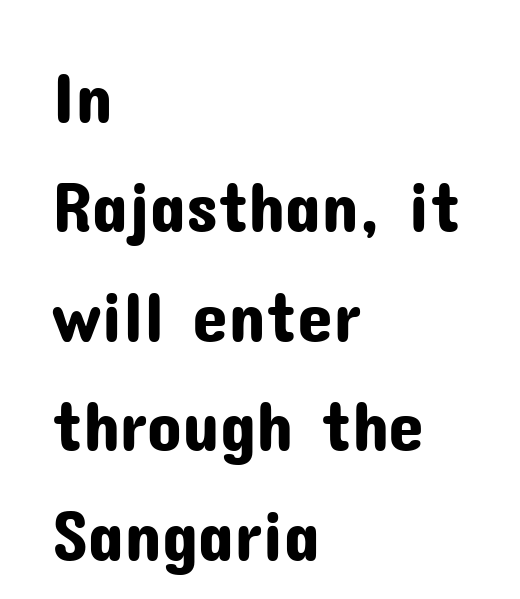
The image shows 72 px sans-serif type, upright; set left-aligned, normal line spacing (1.52x), normal letter spacing, not underlined; low stroke contrast and a medium x-height.
